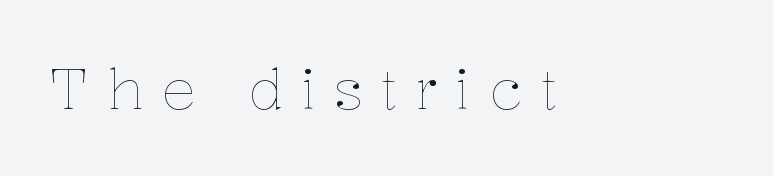
Q: Is the text bold? A: No.
Q: Is the text italic (slanted)? A: No, it is upright.
Q: Is the text underlined? A: No.
Q: Is the spacing between letters normal or unusually wide? A: Unusually wide.
Q: Width (condensed, normal, or wide)? A: Normal.
Q: Stroke contrast? A: Low.
Q: x-height? A: Medium.
Q: Monospaced? A: No.
